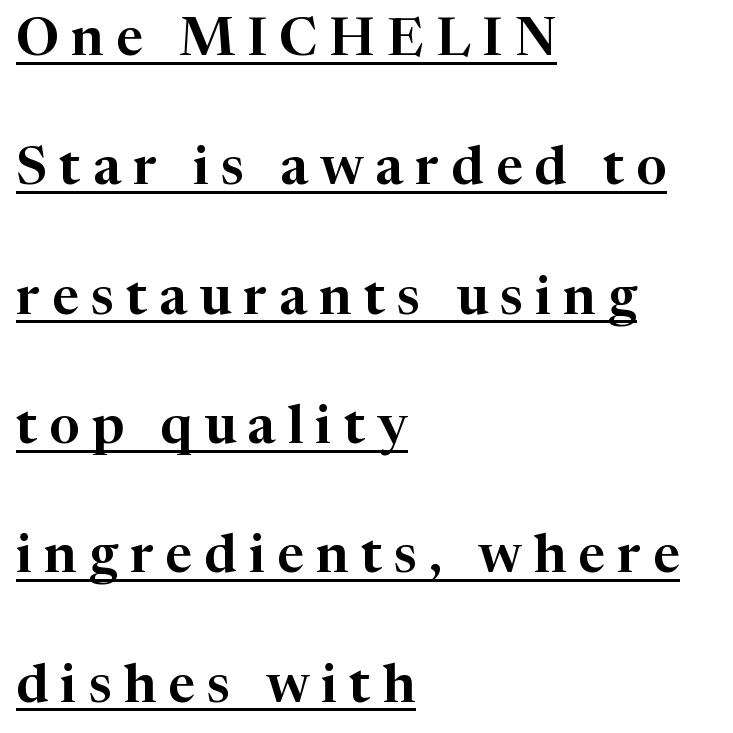
The image shows 53 px serif type, upright; set left-aligned, loose line spacing (2.44x), unusually wide letter spacing (+0.23 em), underlined; high stroke contrast and a medium x-height.
